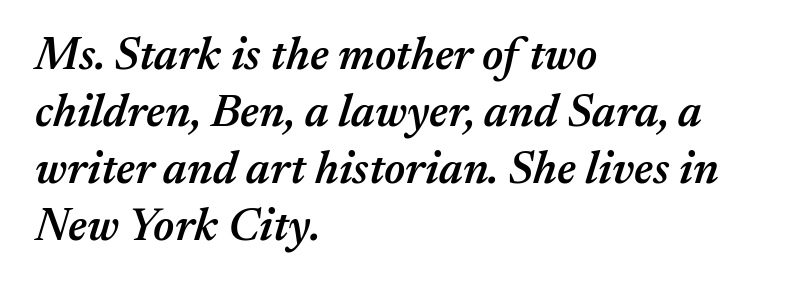
Q: Is the text bold? A: Semi-bold.
Q: Is the text italic (slanted)? A: Yes, it leans right by about 17 degrees.
Q: Is the text underlined? A: No.
Q: How is the paragraph aligned? A: Left-aligned.
Q: Is the spacing between letters normal or unusually wide? A: Normal.
Q: Width (condensed, normal, or wide)? A: Normal.
Q: Stroke contrast? A: Medium.
Q: x-height? A: Medium.
Q: Monospaced? A: No.
